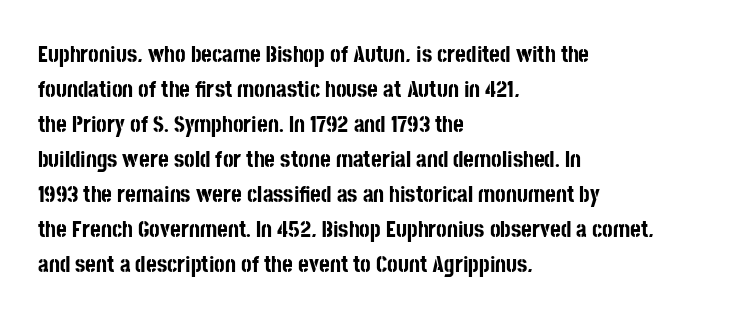
{"italic": "no", "bold": "yes", "underline": "no", "align": "left", "line_spacing": "normal", "line_spacing_ratio": 1.52, "letter_spacing": "normal", "letter_spacing_em": 0.0, "glyph_px": 23}
